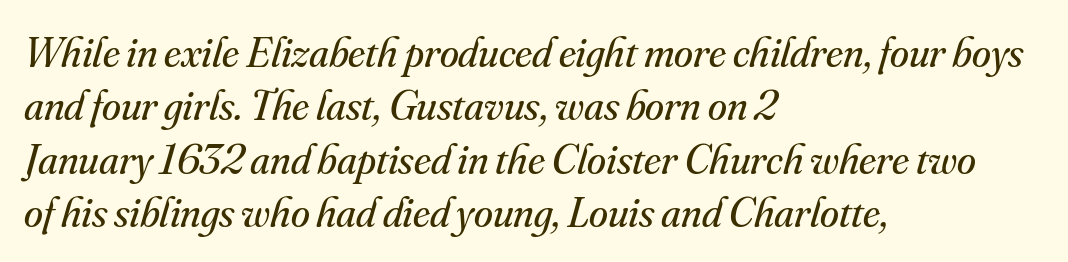
Q: Is the text bold? A: No.
Q: Is the text italic (slanted)? A: Yes, it leans right by about 16 degrees.
Q: Is the typeface a serif or a sans-serif typeface? A: Serif.
Q: Is the text underlined? A: No.
Q: How is the paragraph aligned? A: Left-aligned.
Q: Is the spacing between letters normal or unusually wide? A: Normal.
Q: Width (condensed, normal, or wide)? A: Normal.
Q: Stroke contrast? A: Medium.
Q: x-height? A: Small.
Q: Monospaced? A: No.
